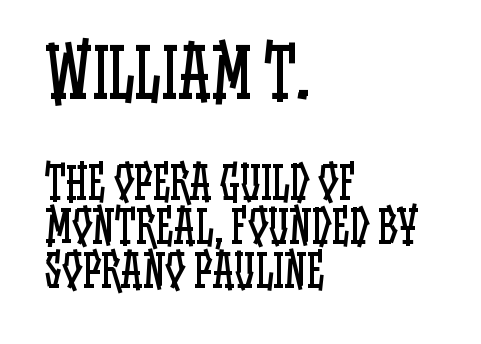
Q: Is the text bold? A: No.
Q: Is the text italic (slanted)? A: No, it is upright.
Q: Is the text underlined? A: No.
Q: How is the paragraph aligned? A: Left-aligned.
Q: Is the spacing between letters normal or unusually wide? A: Normal.
Q: Is the spacing between lines tight, normal or loose? A: Tight.
Q: Which block of text is set in a larger size, the first (top) or the second (bottom)? A: The first (top) one.
Q: Width (condensed, normal, or wide)? A: Condensed.
Q: Stroke contrast? A: Low.
Q: x-height? A: Large.
Q: Monospaced? A: No.
